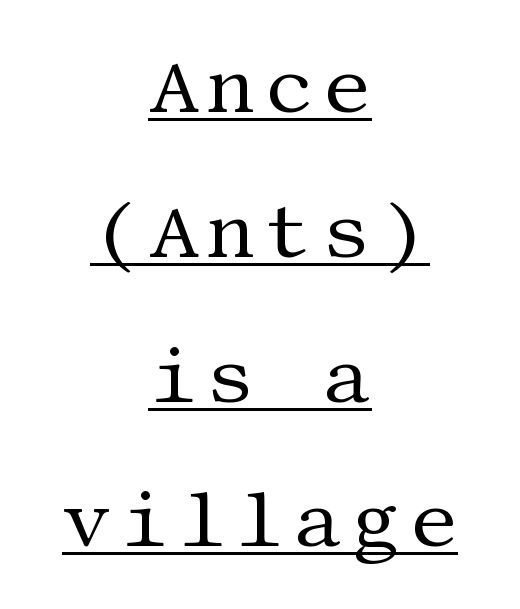
{"serif": "yes", "italic": "no", "bold": "no", "weight": "regular", "width": "normal", "stroke_contrast": "medium", "x_height": "large", "underline": "yes", "align": "center", "line_spacing_ratio": 1.88, "glyph_px": 77}
